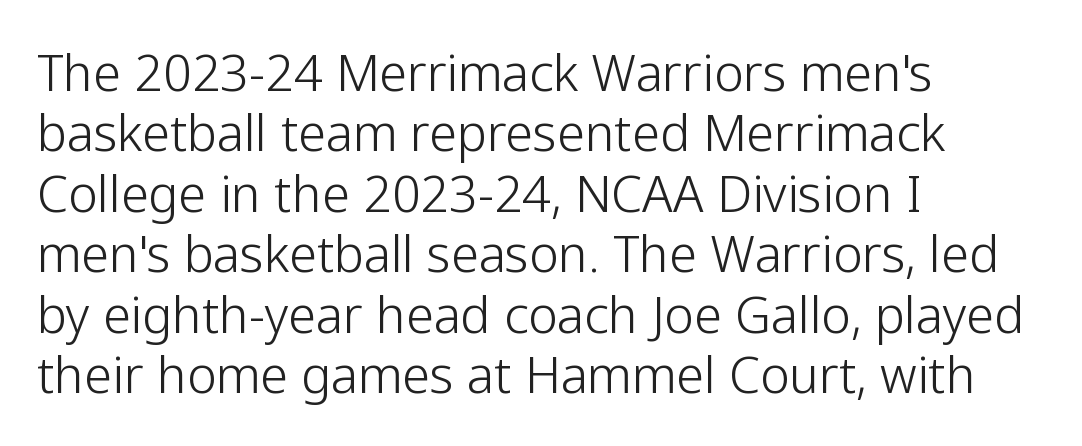
This is sans-serif lettering, the kind often seen on screens and signage. Does extra space separate the letters? No, they use regular spacing. Leftover space on each line is placed entirely after the last word. Note the varied advance widths — an 'i' is clearly narrower than an 'm'. Stroke mass is kept to a normal reading level or below. The lettering stays uniformly vertical, giving the passage a roman look.
